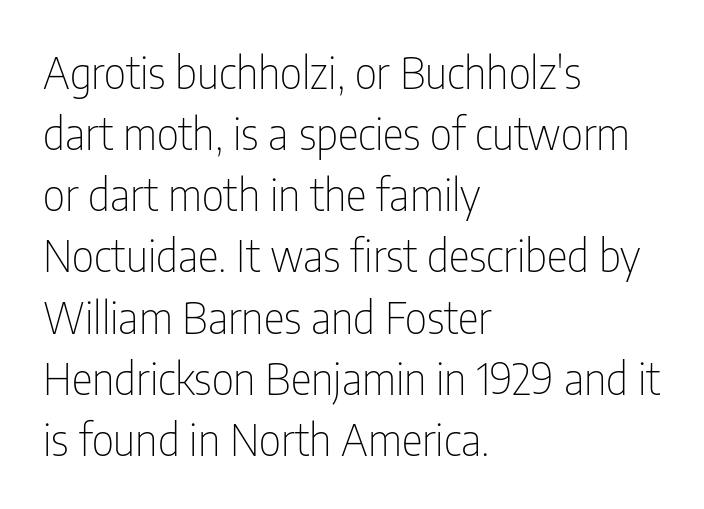
Q: Is the text bold? A: No.
Q: Is the text italic (slanted)? A: No, it is upright.
Q: Is the typeface a serif or a sans-serif typeface? A: Sans-serif.
Q: Is the text underlined? A: No.
Q: How is the paragraph aligned? A: Left-aligned.
Q: Is the spacing between letters normal or unusually wide? A: Normal.
Q: Is the spacing between lines tight, normal or loose? A: Normal.
Q: Width (condensed, normal, or wide)? A: Condensed.
Q: Stroke contrast? A: Low.
Q: x-height? A: Medium.
Q: Monospaced? A: No.
